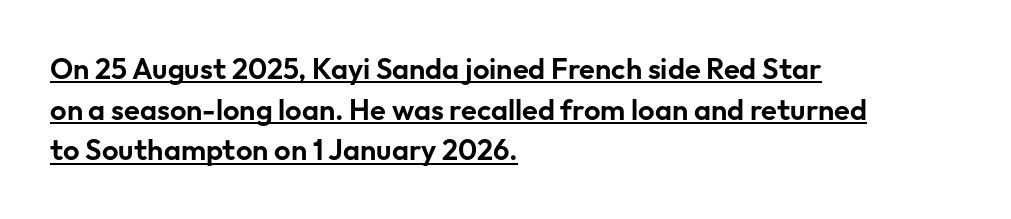
The face used here appears with an underline applied. Proportional: the letters do not fall into vertical columns. The ragged edge is on the right, which tells us the setting is flush left. Default kerning and tracking; the words read as compact shapes. It's the straight-up-and-down kind of type. Horizontal bands of white between lines are of average thickness.
